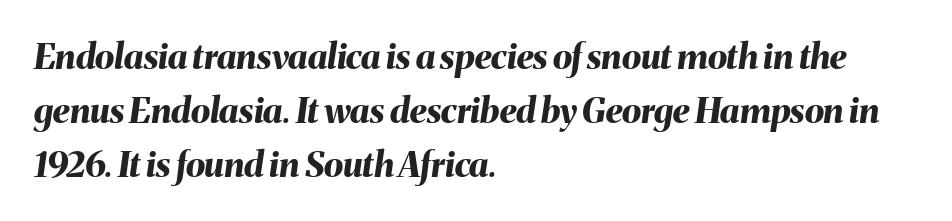
Caption: multi-line text, flush left, ragged right. Rule under the text: the space is simply empty. A typesetter would call this leading conventional body-copy spacing. Strokes here are thick enough to call this a true bold.
